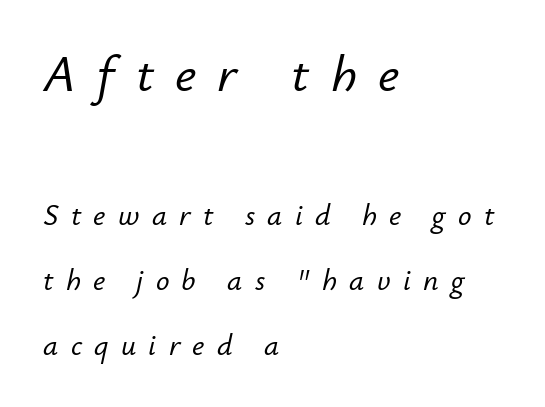
The image shows 52 px text type, italic (leaning right); set left-aligned, loose line spacing (2.16x), unusually wide letter spacing (+0.41 em), not underlined; the first (top) block is 1.73x larger; low stroke contrast and a small x-height.
